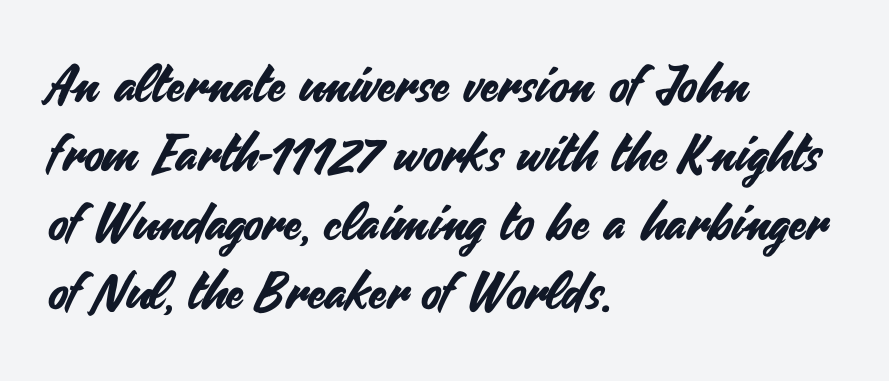
The image shows 51 px sans-serif type; set left-aligned, normal line spacing (1.35x), normal letter spacing, not underlined; medium stroke contrast and a small x-height.
